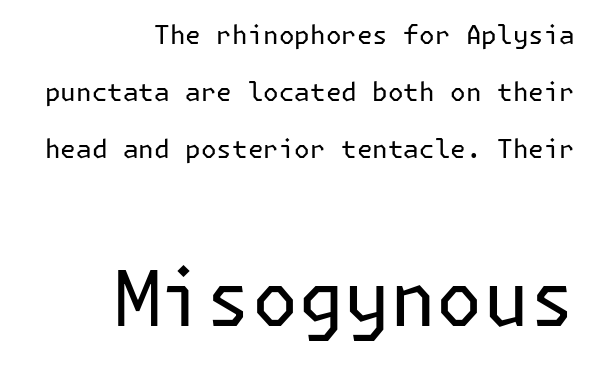
The image shows 77 px regular-weight sans-serif type, upright; set right-aligned, loose line spacing (2.2x), normal letter spacing, not underlined; the second (bottom) block is 2.96x larger; low stroke contrast and a medium x-height.
